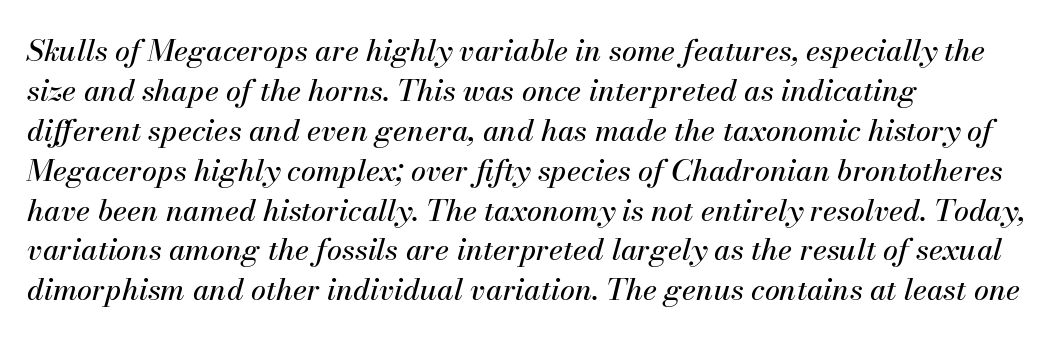
Default kerning and tracking; the words read as compact shapes. Every row of glyphs begins at an identical x-position on the left. Each letter keeps its own natural width here, so spacing adapts to shape. The font's italic variant was chosen for this text. Letters rest on an invisible, unmarked baseline.
